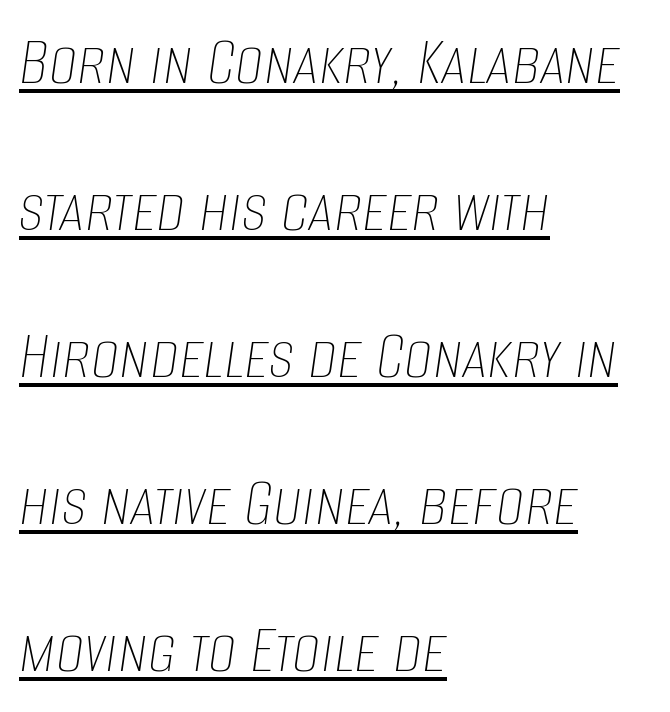
{"italic": "yes", "lean": "right", "slant_degrees": 8, "bold": "no", "weight": "thin", "width": "condensed", "stroke_contrast": "low", "x_height": "large", "monospaced": "no", "underline": "yes", "align": "left", "line_spacing": "loose", "line_spacing_ratio": 2.07, "letter_spacing": "normal", "letter_spacing_em": 0.0, "glyph_px": 71}
